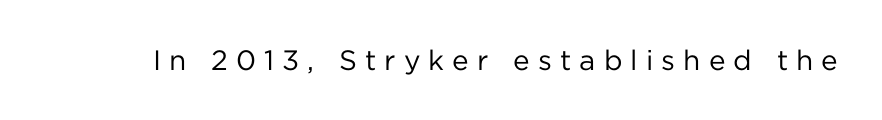
Q: Is the text bold? A: No.
Q: Is the text italic (slanted)? A: No, it is upright.
Q: Is the typeface a serif or a sans-serif typeface? A: Sans-serif.
Q: Is the text underlined? A: No.
Q: Is the spacing between letters normal or unusually wide? A: Unusually wide.
Q: Width (condensed, normal, or wide)? A: Normal.
Q: Stroke contrast? A: Low.
Q: x-height? A: Medium.
Q: Monospaced? A: No.
